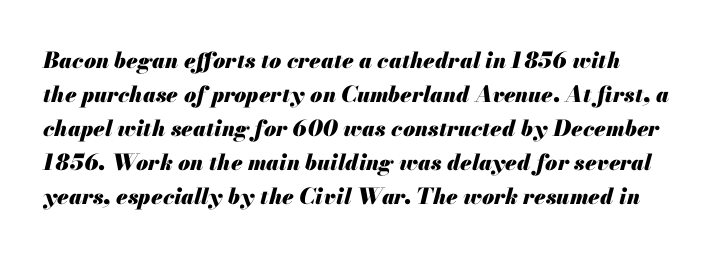
Tall strokes in this sample are angled rather than plumb. In terms of letterspacing, this is plain default setting. Descender tails drop into unmarked territory. Is the type bold? Yes — the strokes are clearly thick and heavy.
